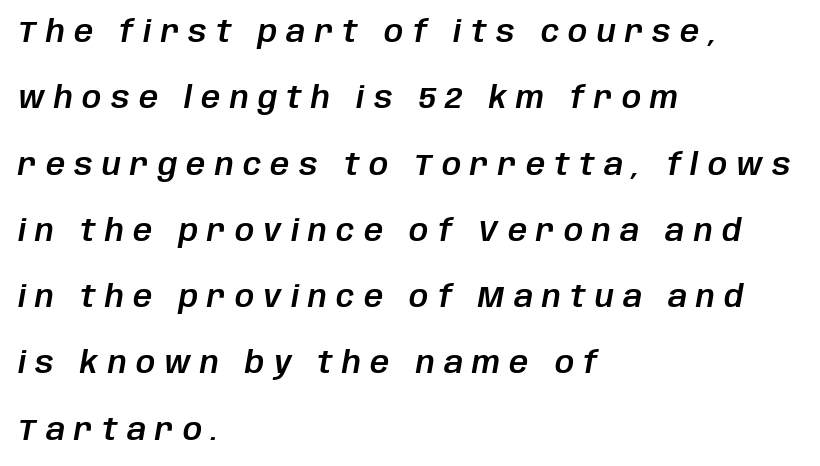
{"italic": "yes", "lean": "right", "slant_degrees": 10, "width": "normal", "stroke_contrast": "low", "x_height": "large", "monospaced": "no", "underline": "no", "align": "left", "line_spacing": "loose", "line_spacing_ratio": 2.21, "letter_spacing": "wide", "letter_spacing_em": 0.31, "glyph_px": 30}
